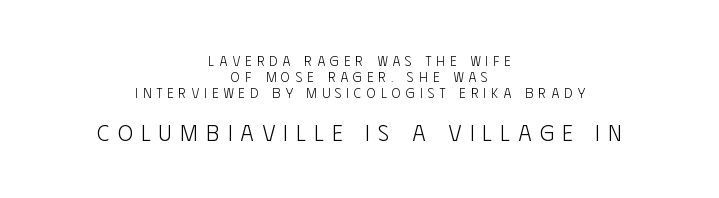
Q: Is the text bold? A: No.
Q: Is the text italic (slanted)? A: No, it is upright.
Q: Is the text underlined? A: No.
Q: How is the paragraph aligned? A: Centered.
Q: Is the spacing between letters normal or unusually wide? A: Unusually wide.
Q: Is the spacing between lines tight, normal or loose? A: Tight.
Q: Which block of text is set in a larger size, the first (top) or the second (bottom)? A: The second (bottom) one.
